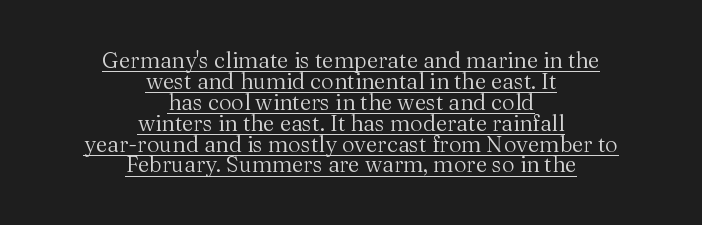
The image shows 22 px text type, upright; set centered, tight line spacing (0.95x), normal letter spacing, underlined.
